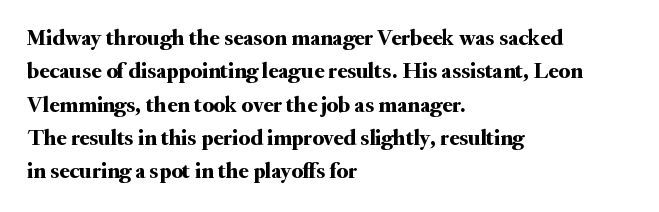
The image shows 23 px text type, upright; set left-aligned, normal line spacing (1.45x), normal letter spacing, not underlined.
